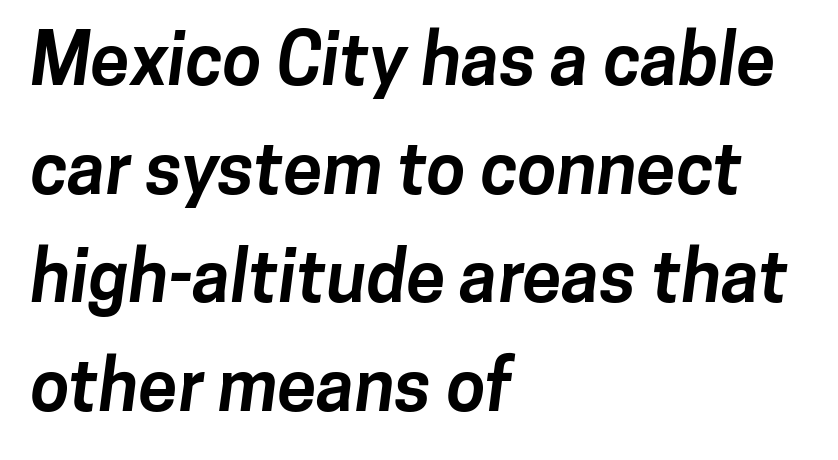
Glyph-to-glyph distance matches everyday printed text. The passage shown is emphatically bold. A typesetter would call this proportional, since set widths differ per character. Examine the stroke ends and you'll find no serifs. The zone under the glyphs is completely vacant.
